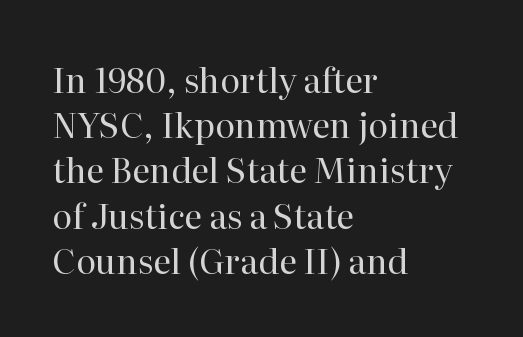
{"serif": "yes", "italic": "no", "bold": "no", "weight": "regular", "width": "normal", "stroke_contrast": "high", "x_height": "medium", "monospaced": "no", "underline": "no", "align": "left", "line_spacing": "normal", "line_spacing_ratio": 1.33, "letter_spacing": "normal", "letter_spacing_em": 0.0, "glyph_px": 34}
